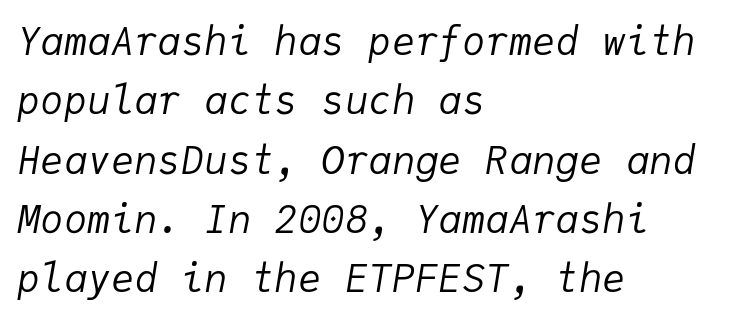
The image shows 39 px regular-weight type, italic (leaning right), monospaced; set left-aligned, normal line spacing (1.52x), normal letter spacing, not underlined; low stroke contrast and a medium x-height.
